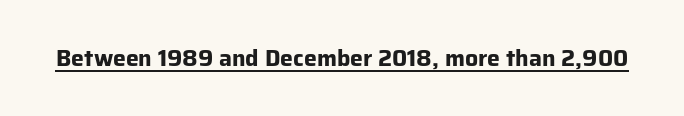
Q: Is the text bold? A: Yes.
Q: Is the text italic (slanted)? A: No, it is upright.
Q: Is the text underlined? A: Yes.
Q: Is the spacing between letters normal or unusually wide? A: Normal.
